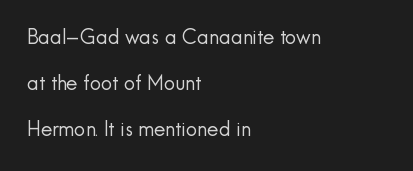
The image shows 20 px text type, upright; set left-aligned, loose line spacing (2.31x), normal letter spacing, not underlined.
